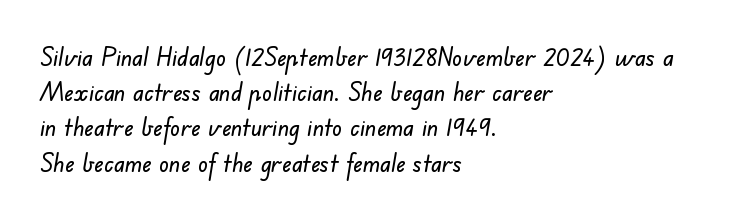
The image shows 25 px text type; set left-aligned, normal line spacing (1.41x), normal letter spacing, not underlined.
